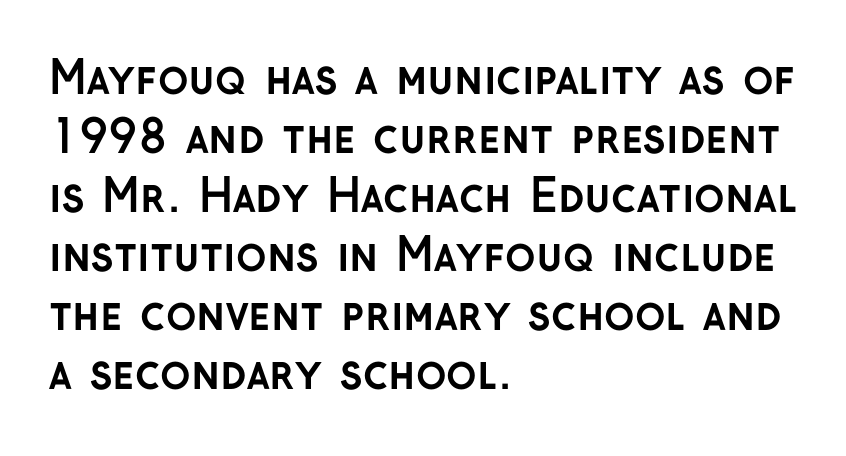
Unlike a traditional serif, this face leaves its strokes unadorned. What stands out about the letter spacing? Nothing — it is the standard amount. Nope, not italic — everything's standing straight. Line starts are locked; line ends wander. Vertically, the passage feels balanced, rows spaced as you'd expect. Each row of text sits above clean, open space.
